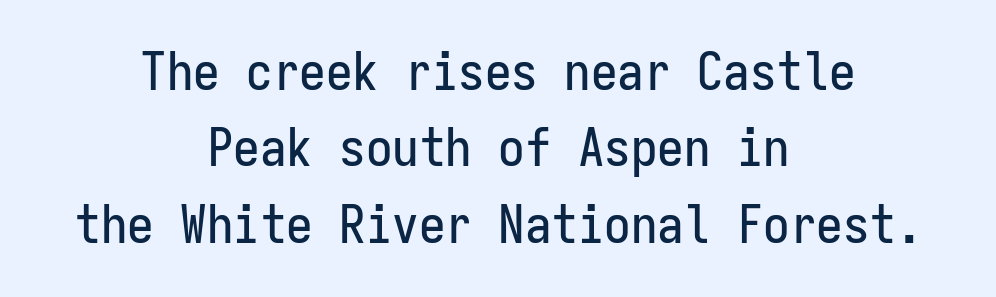
Q: Is the text italic (slanted)? A: No, it is upright.
Q: Is the typeface a serif or a sans-serif typeface? A: Sans-serif.
Q: Is the text underlined? A: No.
Q: How is the paragraph aligned? A: Centered.
Q: Is the spacing between letters normal or unusually wide? A: Normal.
Q: Is the spacing between lines tight, normal or loose? A: Normal.
Q: Width (condensed, normal, or wide)? A: Condensed.
Q: Stroke contrast? A: Low.
Q: x-height? A: Medium.
Q: Monospaced? A: Yes.
